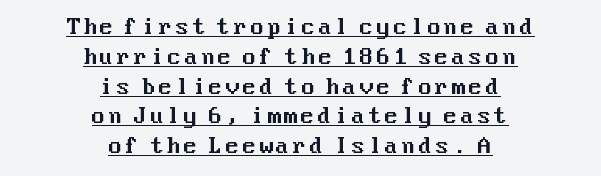
Q: Is the text italic (slanted)? A: No, it is upright.
Q: Is the text underlined? A: Yes.
Q: How is the paragraph aligned? A: Centered.
Q: Is the spacing between lines tight, normal or loose? A: Normal.
